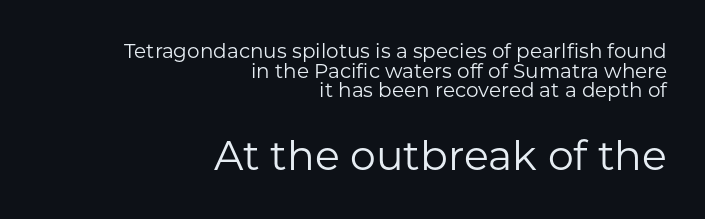
{"serif": "no", "italic": "no", "bold": "no", "weight": "regular", "width": "normal", "stroke_contrast": "low", "x_height": "medium", "monospaced": "no", "underline": "no", "align": "right", "line_spacing": "tight", "line_spacing_ratio": 0.98, "letter_spacing": "normal", "letter_spacing_em": 0.0, "larger_block": "second", "size_ratio": 2.05, "glyph_px": 41}
